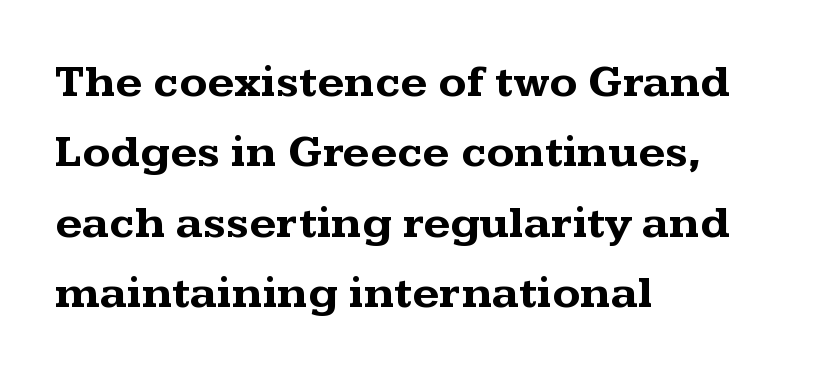
The image shows 46 px bold, wide serif type, upright; set left-aligned, normal line spacing (1.53x), normal letter spacing, not underlined; medium stroke contrast and a medium x-height.
